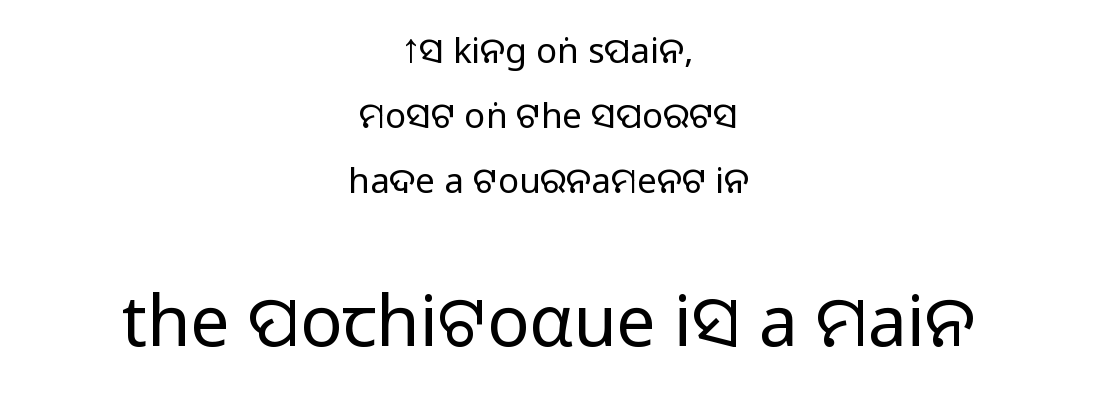
{"serif": "no", "italic": "no", "bold": "no", "weight": "regular", "width": "normal", "stroke_contrast": "low", "x_height": "large", "monospaced": "no", "underline": "no", "align": "center", "line_spacing_ratio": 1.86, "letter_spacing": "normal", "letter_spacing_em": 0.0, "larger_block": "second", "size_ratio": 2.0, "glyph_px": 70}
